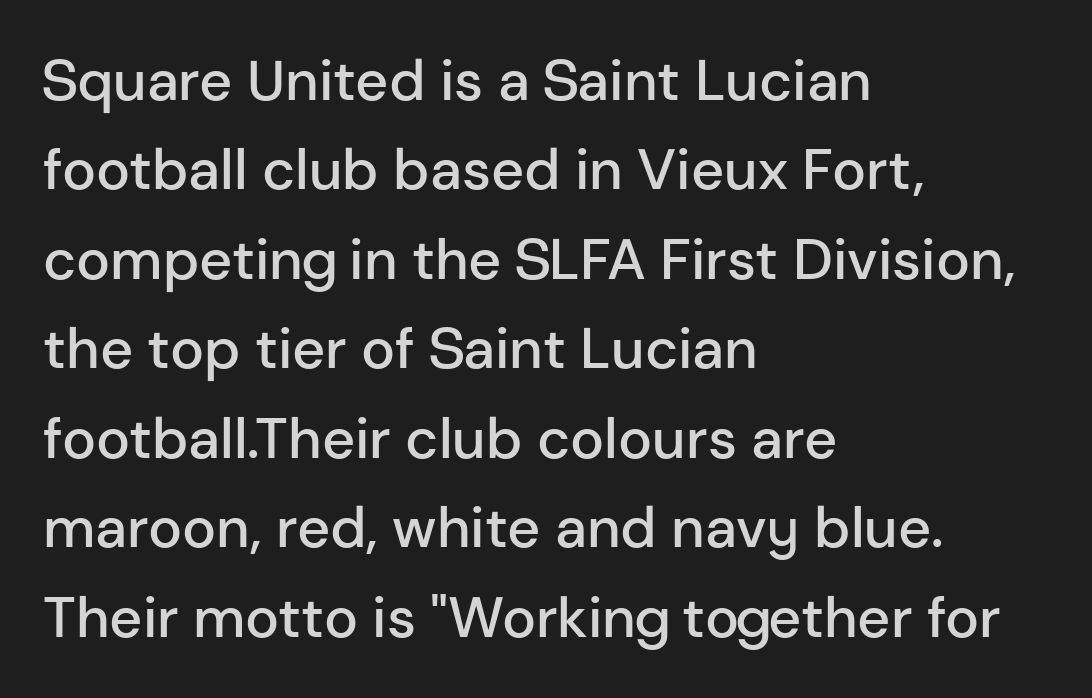
The image shows 57 px semibold sans-serif type, upright; set left-aligned, normal line spacing (1.57x), normal letter spacing, not underlined; low stroke contrast and a medium x-height.
